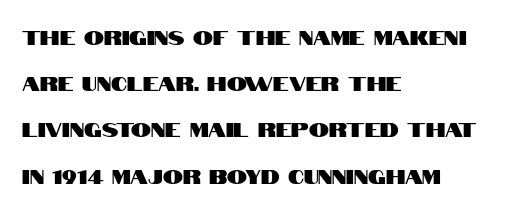
{"italic": "no", "underline": "no", "align": "left", "line_spacing": "loose", "line_spacing_ratio": 2.31, "letter_spacing": "normal", "letter_spacing_em": 0.0, "glyph_px": 20}
